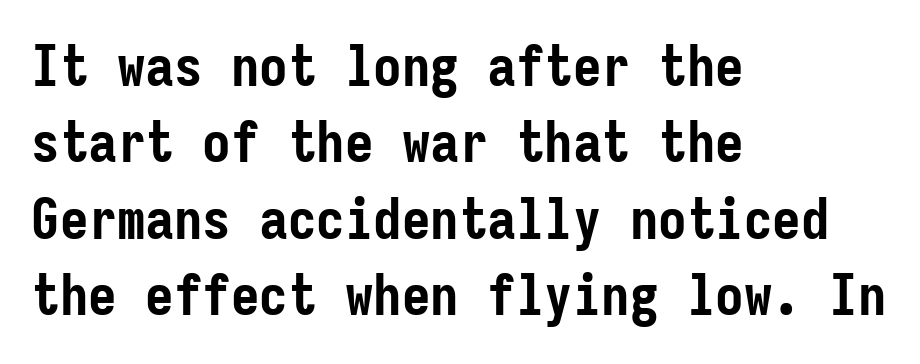
Line starts are locked; line ends wander. The rendering uses typewriter-style spacing with identical character cells. Examine the stroke ends and you'll find no serifs. Lines of text with bare space underneath. Honestly, the letter spacing is just normal — you wouldn't notice it.
